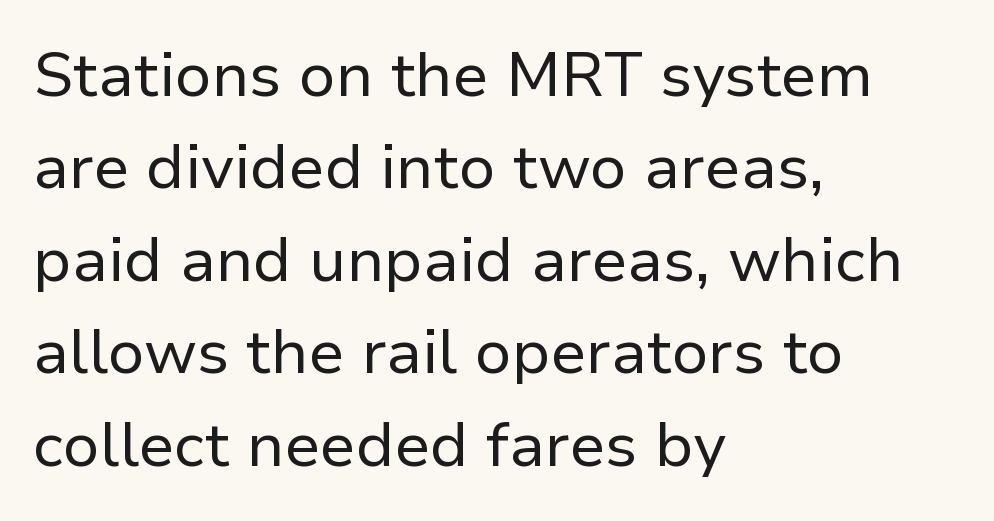
{"serif": "no", "italic": "no", "bold": "no", "weight": "regular", "width": "normal", "stroke_contrast": "low", "x_height": "medium", "monospaced": "no", "underline": "no", "align": "left", "line_spacing": "normal", "line_spacing_ratio": 1.49, "letter_spacing": "normal", "letter_spacing_em": 0.0, "glyph_px": 62}
